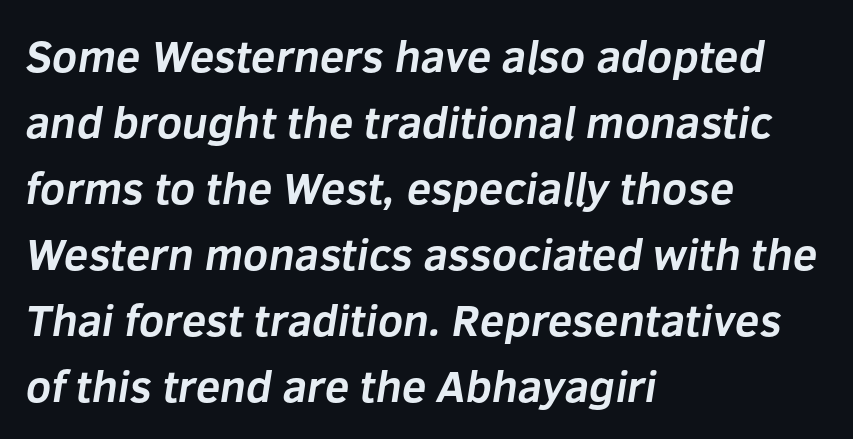
The image shows 44 px bold sans-serif type; set left-aligned, normal line spacing (1.5x), normal letter spacing, not underlined; low stroke contrast and a medium x-height.
